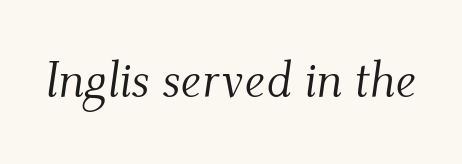
The image shows 50 px light serif type, italic (leaning right); set normal letter spacing, not underlined; medium stroke contrast and a small x-height.
